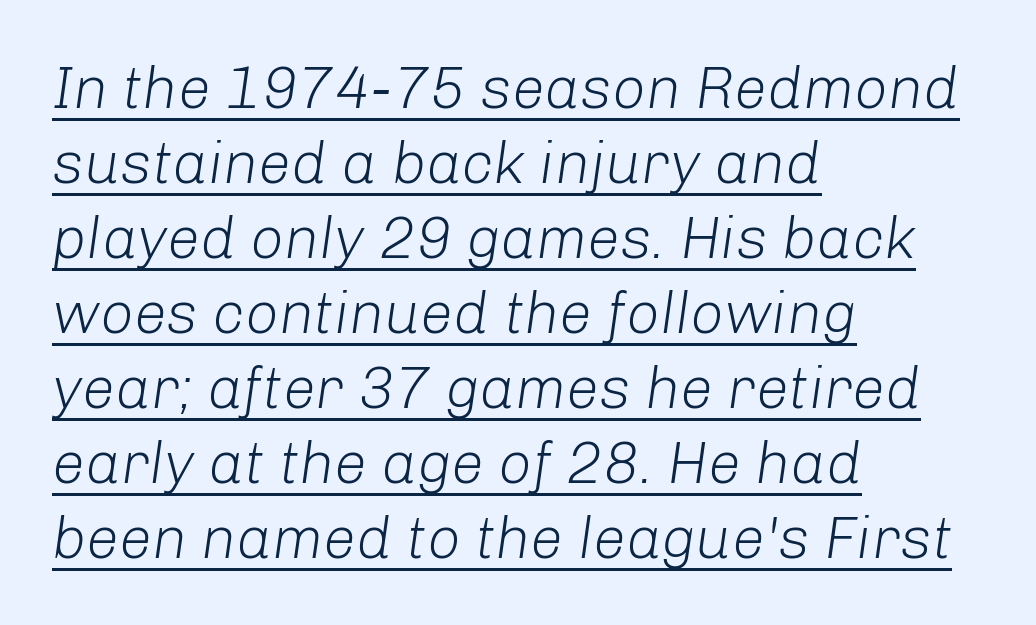
These glyphs show unthickened strokes, regular width or finer. Quick note: underline on. The letters are slanted; this is an italic face. Varying glyph widths throughout — classic text-font behaviour.
